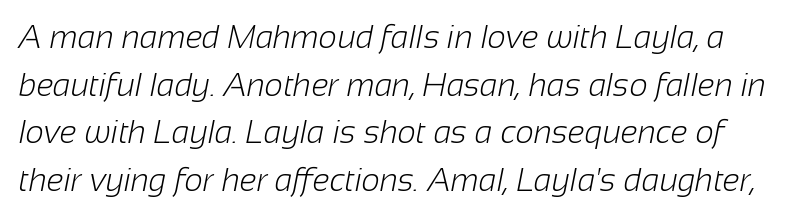
Q: Is the text bold? A: No.
Q: Is the typeface a serif or a sans-serif typeface? A: Sans-serif.
Q: Is the text underlined? A: No.
Q: Is the spacing between letters normal or unusually wide? A: Normal.
Q: Is the spacing between lines tight, normal or loose? A: Normal.
Q: Width (condensed, normal, or wide)? A: Normal.
Q: Stroke contrast? A: Low.
Q: x-height? A: Medium.
Q: Monospaced? A: No.
